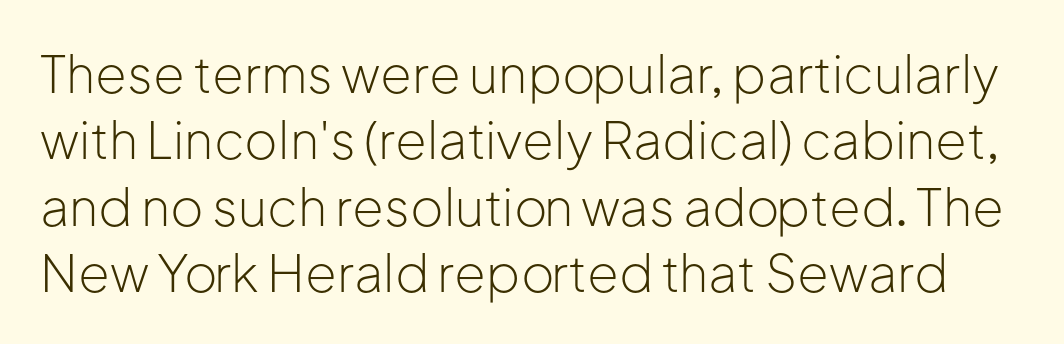
{"serif": "no", "italic": "no", "bold": "no", "weight": "light", "width": "normal", "stroke_contrast": "low", "x_height": "medium", "monospaced": "no", "underline": "no", "line_spacing": "normal", "line_spacing_ratio": 1.3, "letter_spacing": "normal", "letter_spacing_em": 0.0, "glyph_px": 51}
